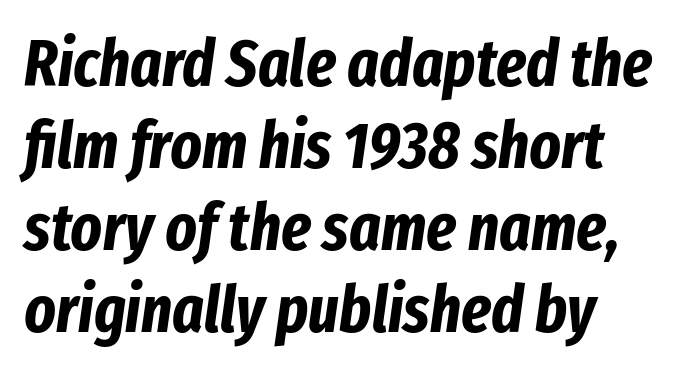
The specimen reads as italic at a glance. Do the characters align in a grid? No, the font is proportional. I'd describe the lettering as bold — thick and assertive. Short and long lines alike share a common starting point at left.
